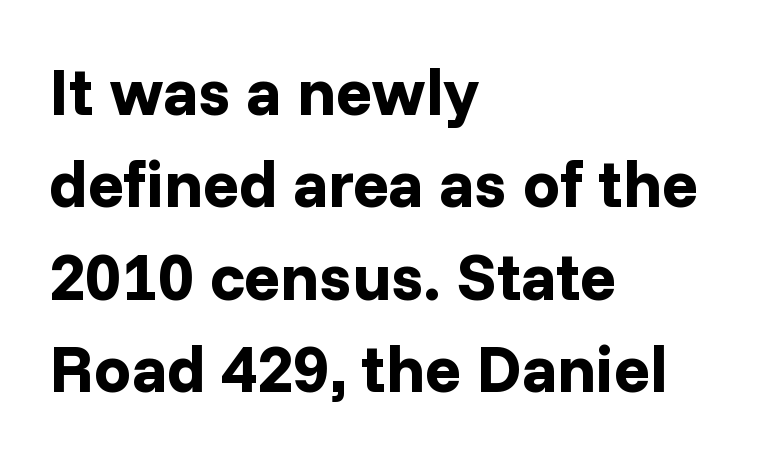
The image shows 66 px bold sans-serif type, upright; set left-aligned, normal line spacing (1.4x), normal letter spacing, not underlined; low stroke contrast and a medium x-height.
